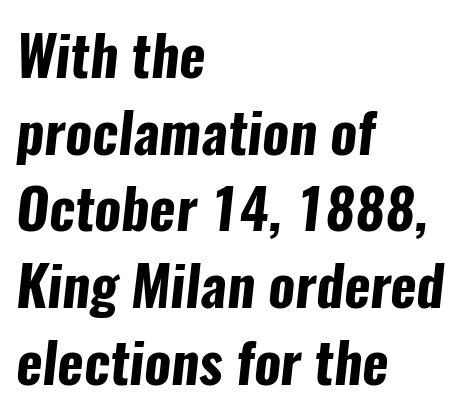
{"serif": "no", "bold": "yes", "weight": "bold", "width": "condensed", "stroke_contrast": "low", "x_height": "medium", "monospaced": "no", "underline": "no", "align": "left", "line_spacing": "normal", "line_spacing_ratio": 1.37, "letter_spacing": "normal", "letter_spacing_em": 0.0, "glyph_px": 56}
